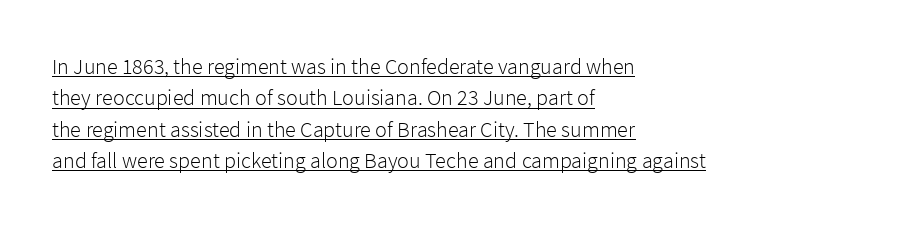
The image shows 22 px text type, upright; set left-aligned, normal line spacing (1.43x), normal letter spacing, underlined.
